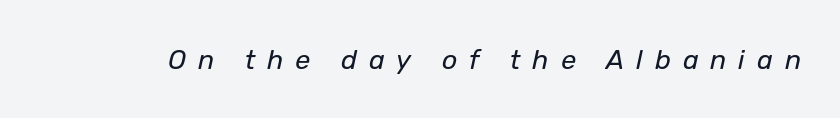
{"italic": "yes", "lean": "right", "slant_degrees": 12, "bold": "no", "underline": "no", "letter_spacing": "wide", "letter_spacing_em": 0.44, "glyph_px": 27}
